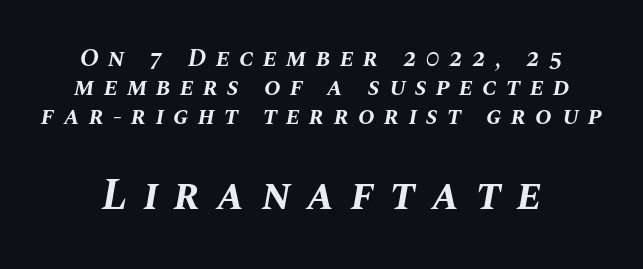
The image shows 44 px bold type, italic (leaning right); set line spacing 1.17x, unusually wide letter spacing (+0.37 em), not underlined; the second (bottom) block is 1.76x larger; medium stroke contrast and a large x-height.
